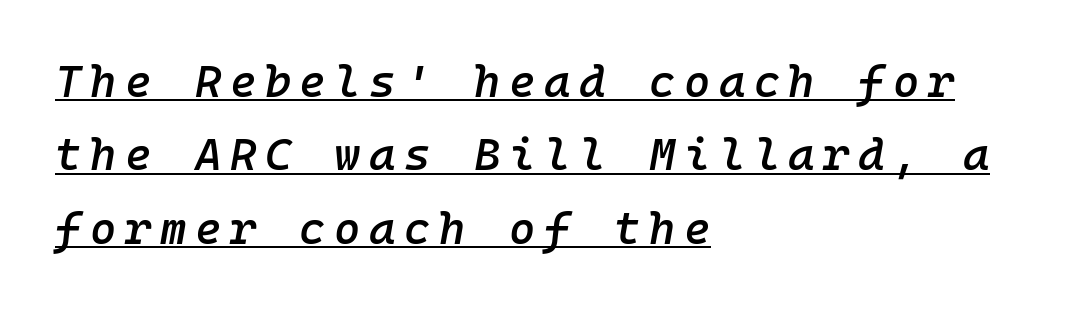
Q: Is the text bold? A: Semi-bold.
Q: Is the text italic (slanted)? A: Yes, it leans right by about 10 degrees.
Q: Is the text underlined? A: Yes.
Q: How is the paragraph aligned? A: Left-aligned.
Q: Is the spacing between lines tight, normal or loose? A: Normal.
Q: Width (condensed, normal, or wide)? A: Normal.
Q: Stroke contrast? A: Low.
Q: x-height? A: Medium.
Q: Monospaced? A: Yes.
